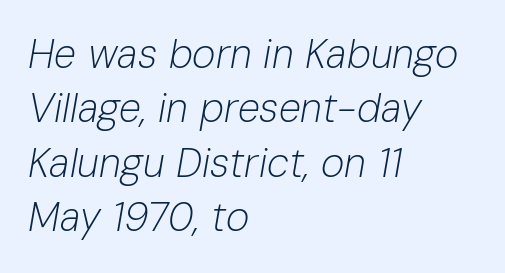
{"italic": "yes", "lean": "right", "slant_degrees": 10, "bold": "no", "weight": "light", "width": "normal", "stroke_contrast": "low", "x_height": "medium", "monospaced": "no", "underline": "no", "align": "left", "line_spacing": "normal", "line_spacing_ratio": 1.36, "letter_spacing": "normal", "letter_spacing_em": 0.0, "glyph_px": 40}
